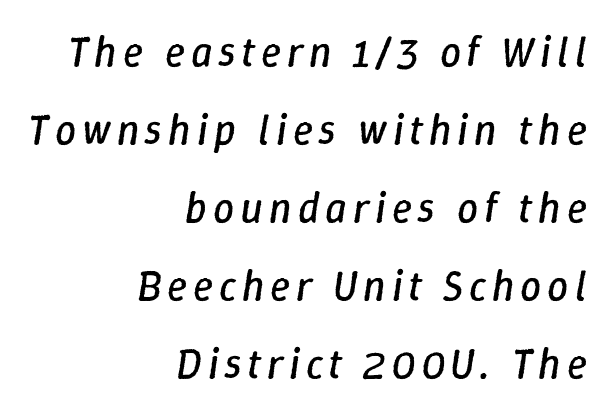
{"italic": "yes", "lean": "right", "slant_degrees": 9, "bold": "no", "weight": "regular", "width": "normal", "stroke_contrast": "low", "x_height": "medium", "monospaced": "no", "underline": "no", "align": "right", "line_spacing_ratio": 1.86, "glyph_px": 42}
